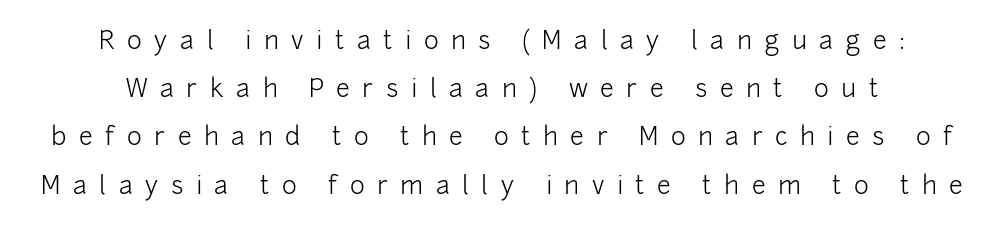
{"italic": "no", "bold": "no", "underline": "no", "align": "center", "line_spacing": "loose", "line_spacing_ratio": 1.93, "letter_spacing": "wide", "letter_spacing_em": 0.5, "glyph_px": 25}
